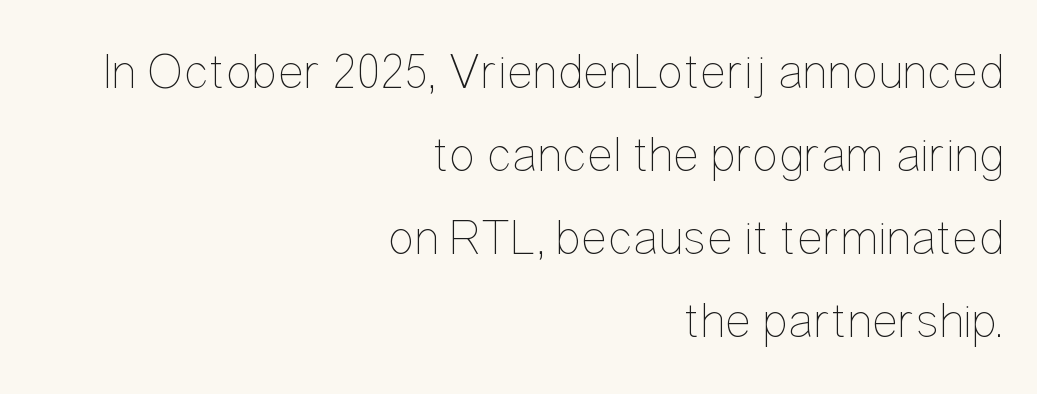
{"italic": "no", "bold": "no", "weight": "thin", "width": "condensed", "stroke_contrast": "low", "x_height": "medium", "monospaced": "no", "underline": "no", "align": "right", "line_spacing": "normal", "line_spacing_ratio": 1.66, "letter_spacing": "normal", "letter_spacing_em": 0.0, "glyph_px": 50}
